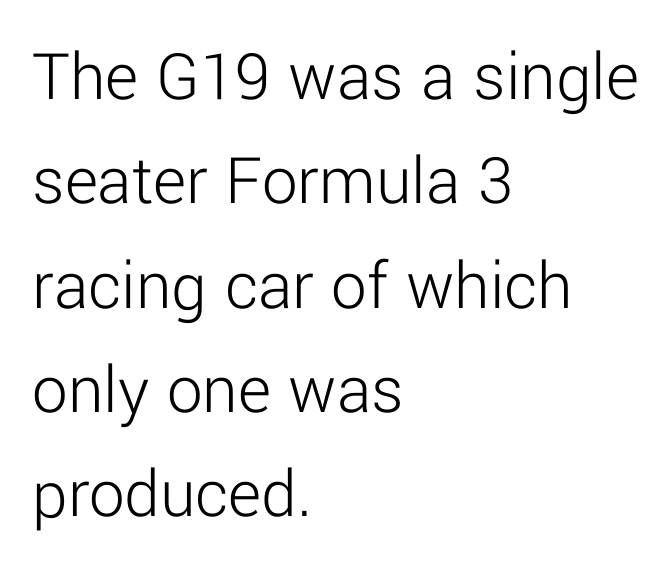
The image shows 71 px light sans-serif type, upright; set left-aligned, normal line spacing (1.47x), normal letter spacing, not underlined; low stroke contrast and a medium x-height.
